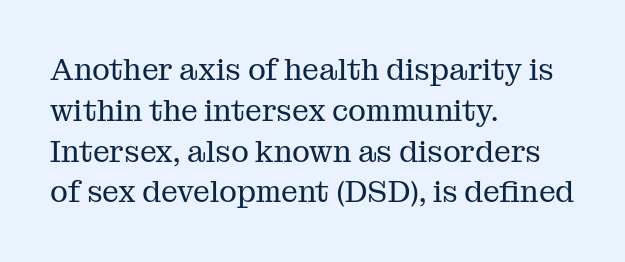
{"serif": "yes", "italic": "no", "bold": "no", "weight": "regular", "width": "normal", "stroke_contrast": "medium", "x_height": "medium", "monospaced": "no", "underline": "no", "align": "left", "line_spacing": "normal", "line_spacing_ratio": 1.36, "letter_spacing": "normal", "letter_spacing_em": 0.0, "glyph_px": 30}
